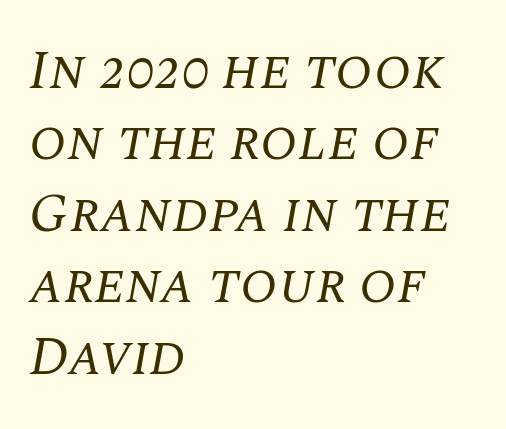
The text carries the slant typical of an italic or oblique font. Descenders are the only things crossing below the line. Little horizontal feet cap the strokes, marking this as serif type. The paragraph has a hard left edge and a soft right edge. Looks like regular typesetting: each glyph gets only the width it needs.
